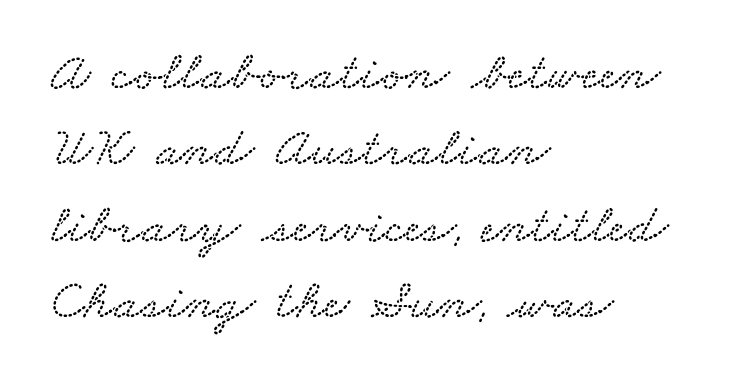
The image shows 55 px wide type; set left-aligned, normal line spacing (1.39x), normal letter spacing, not underlined; low stroke contrast and a small x-height.
